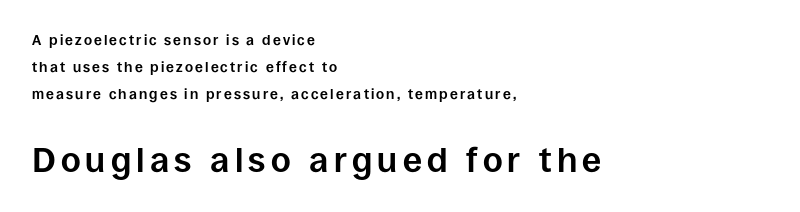
The block of text is sparse from top to bottom, with ample space between rows. A typesetter would call this proportional, since set widths differ per character. The type sits square on the baseline with zero lean. Top chunk: small. Bottom chunk: large. The gap between lines stays unmarked.
